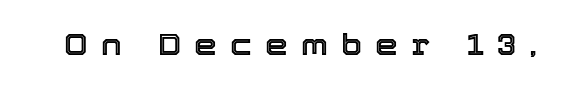
Do the characters align in a grid? No, the font is proportional. The space beneath each line is pristine and unruled. Is there any slant? The stems are plumb. Compared with typical body copy, the letter spacing here is much looser.
